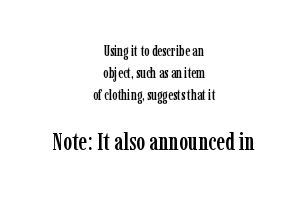
Q: Is the text italic (slanted)? A: No, it is upright.
Q: Is the text underlined? A: No.
Q: How is the paragraph aligned? A: Centered.
Q: Is the spacing between letters normal or unusually wide? A: Normal.
Q: Is the spacing between lines tight, normal or loose? A: Normal.
Q: Which block of text is set in a larger size, the first (top) or the second (bottom)? A: The second (bottom) one.
